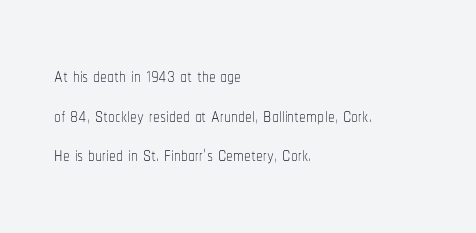
{"italic": "no", "bold": "no", "underline": "no", "align": "left", "line_spacing": "normal", "line_spacing_ratio": 1.47, "letter_spacing": "normal", "letter_spacing_em": 0.0, "glyph_px": 27}
